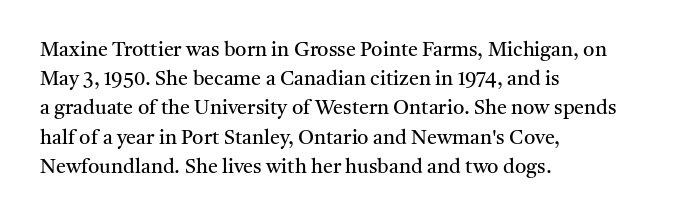
Q: Is the text bold? A: No.
Q: Is the text italic (slanted)? A: No, it is upright.
Q: Is the text underlined? A: No.
Q: How is the paragraph aligned? A: Left-aligned.
Q: Is the spacing between letters normal or unusually wide? A: Normal.
Q: Is the spacing between lines tight, normal or loose? A: Normal.
